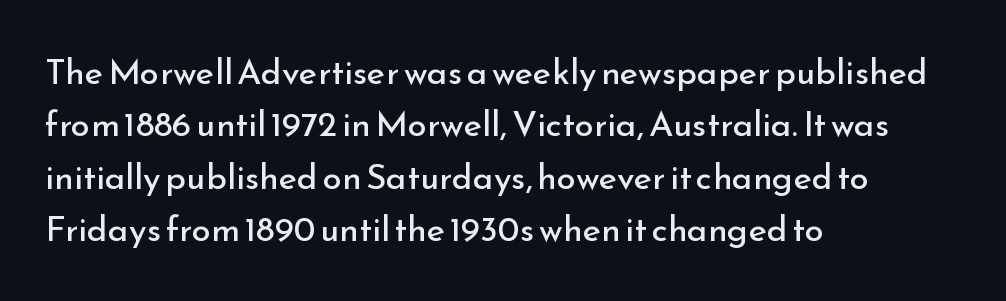
{"serif": "no", "italic": "no", "bold": "no", "weight": "regular", "width": "normal", "stroke_contrast": "low", "x_height": "small", "monospaced": "no", "underline": "no", "align": "left", "line_spacing": "normal", "line_spacing_ratio": 1.5, "letter_spacing": "normal", "letter_spacing_em": 0.0, "glyph_px": 35}
